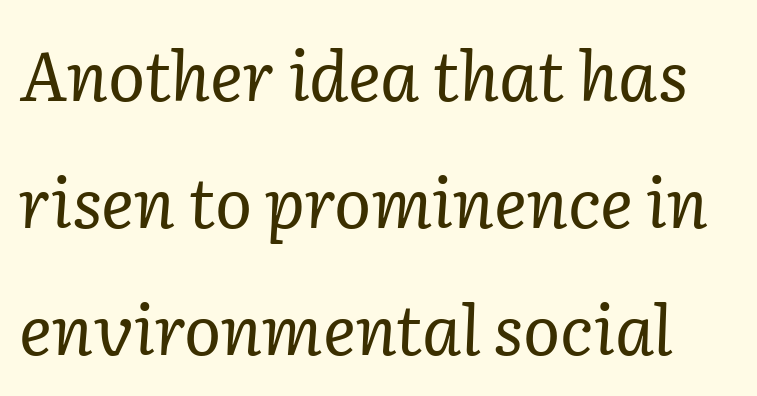
{"serif": "yes", "italic": "yes", "lean": "right", "slant_degrees": 2, "bold": "no", "weight": "regular", "width": "normal", "stroke_contrast": "low", "x_height": "medium", "monospaced": "no", "underline": "no", "line_spacing_ratio": 1.84, "letter_spacing": "normal", "letter_spacing_em": 0.0, "glyph_px": 69}
